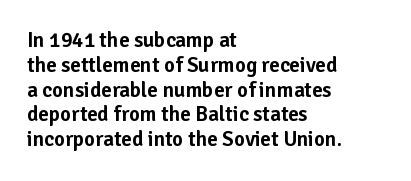
Q: Is the text italic (slanted)? A: No, it is upright.
Q: Is the text underlined? A: No.
Q: How is the paragraph aligned? A: Left-aligned.
Q: Is the spacing between letters normal or unusually wide? A: Normal.
